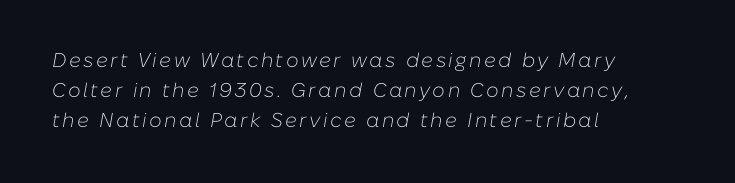
{"italic": "yes", "lean": "right", "slant_degrees": 10, "bold": "no", "underline": "no", "align": "left", "line_spacing": "normal", "line_spacing_ratio": 1.5, "glyph_px": 20}
